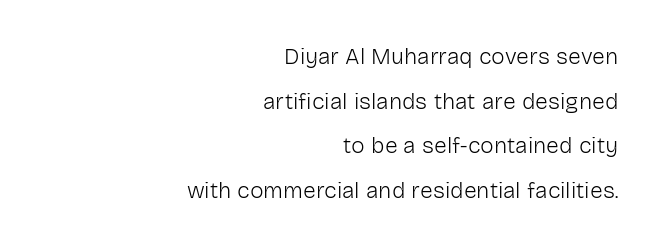
This block would shrink considerably if given ordinary leading; it's expanded now. Casual observation: everything's shoved over to the right. Standard letterfit; no display-style spreading of the glyphs. The zone under the glyphs is completely vacant.
